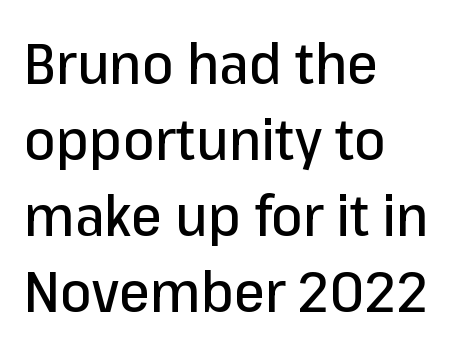
{"serif": "no", "italic": "no", "width": "normal", "stroke_contrast": "low", "x_height": "medium", "monospaced": "no", "underline": "no", "align": "left", "line_spacing": "normal", "line_spacing_ratio": 1.36, "letter_spacing": "normal", "letter_spacing_em": 0.0, "glyph_px": 56}
